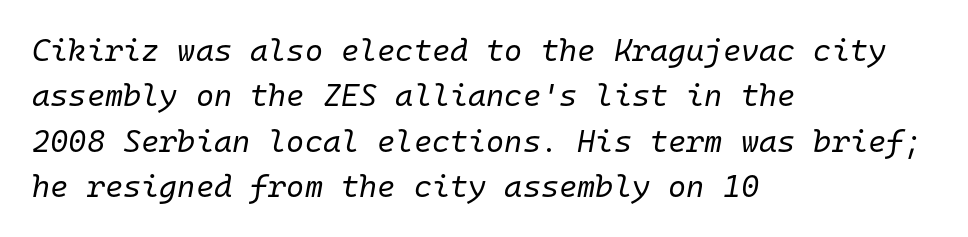
Type without underlining. Quick note: interline space is typical. What stands out about the letter spacing? Nothing — it is the standard amount. The characters are drawn with everyday or finer stroke widths. In CSS terms this would be text-align: left.
